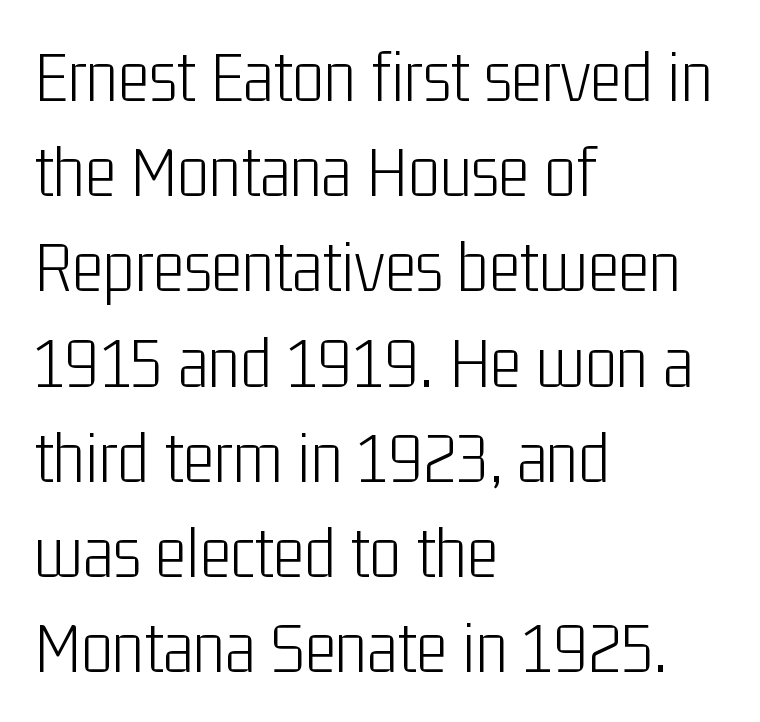
{"serif": "no", "italic": "no", "bold": "no", "weight": "light", "width": "condensed", "stroke_contrast": "low", "x_height": "medium", "monospaced": "no", "underline": "no", "align": "left", "line_spacing": "normal", "line_spacing_ratio": 1.27, "letter_spacing": "normal", "letter_spacing_em": 0.0, "glyph_px": 75}
